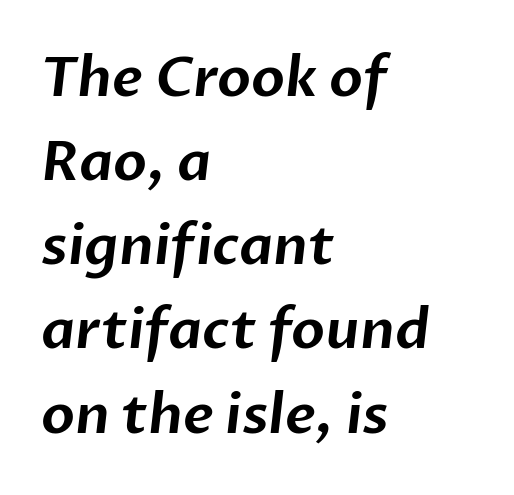
Q: Is the typeface a serif or a sans-serif typeface? A: Sans-serif.
Q: Is the text underlined? A: No.
Q: How is the paragraph aligned? A: Left-aligned.
Q: Is the spacing between letters normal or unusually wide? A: Normal.
Q: Is the spacing between lines tight, normal or loose? A: Normal.
Q: Width (condensed, normal, or wide)? A: Normal.
Q: Stroke contrast? A: Low.
Q: x-height? A: Medium.
Q: Monospaced? A: No.
